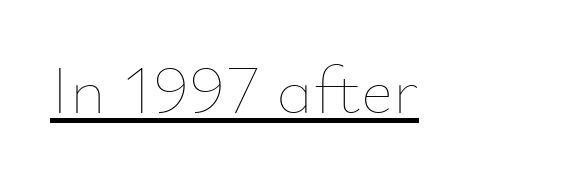
{"italic": "no", "bold": "no", "weight": "thin", "width": "normal", "stroke_contrast": "low", "x_height": "small", "monospaced": "no", "underline": "yes", "letter_spacing": "normal", "letter_spacing_em": 0.0, "glyph_px": 69}
